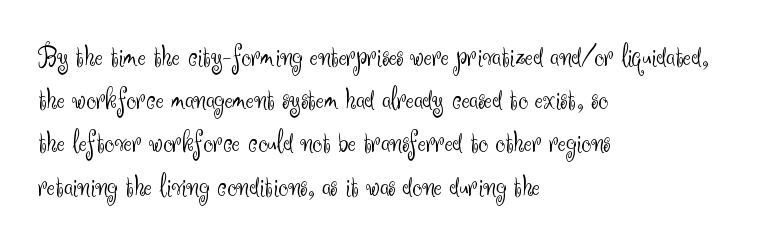
Italic? Not at all — the glyphs are vertical. Stem width sits at or under what a default text font uses. The font family rendered here belongs to the sans-serif group. Nothing unusual about the tracking: characters are spaced as the font intends. The compositor pushed each line to the left boundary. These lines sit exactly where default settings would place them.
